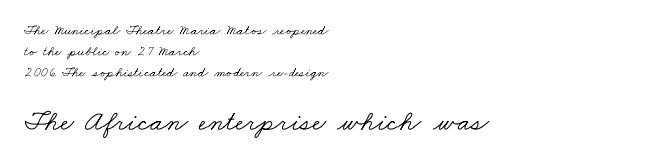
Q: Is the text bold? A: No.
Q: Is the typeface a serif or a sans-serif typeface? A: Serif.
Q: Is the text underlined? A: No.
Q: How is the paragraph aligned? A: Left-aligned.
Q: Is the spacing between letters normal or unusually wide? A: Normal.
Q: Is the spacing between lines tight, normal or loose? A: Normal.
Q: Which block of text is set in a larger size, the first (top) or the second (bottom)? A: The second (bottom) one.
Q: Width (condensed, normal, or wide)? A: Wide.
Q: Stroke contrast? A: Low.
Q: x-height? A: Small.
Q: Monospaced? A: No.
